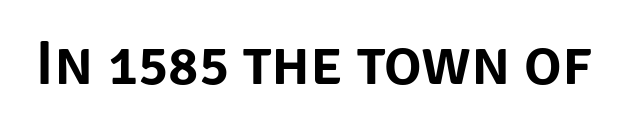
Q: Is the text italic (slanted)? A: No, it is upright.
Q: Is the typeface a serif or a sans-serif typeface? A: Sans-serif.
Q: Is the text underlined? A: No.
Q: Is the spacing between letters normal or unusually wide? A: Normal.
Q: Width (condensed, normal, or wide)? A: Normal.
Q: Stroke contrast? A: Low.
Q: x-height? A: Large.
Q: Monospaced? A: No.
